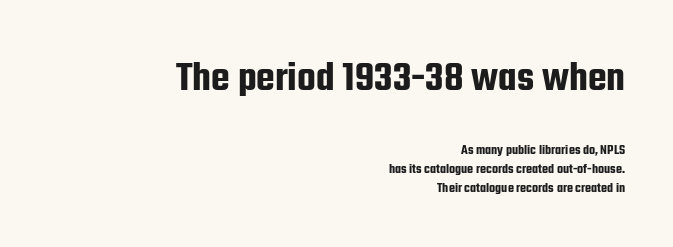
The foot of each line stays bare and open. Note the varied advance widths — an 'i' is clearly narrower than an 'm'. Here the glyphs are tracked normally, forming tight word shapes. Upright lettering throughout. In CSS terms this would be text-align: right.
